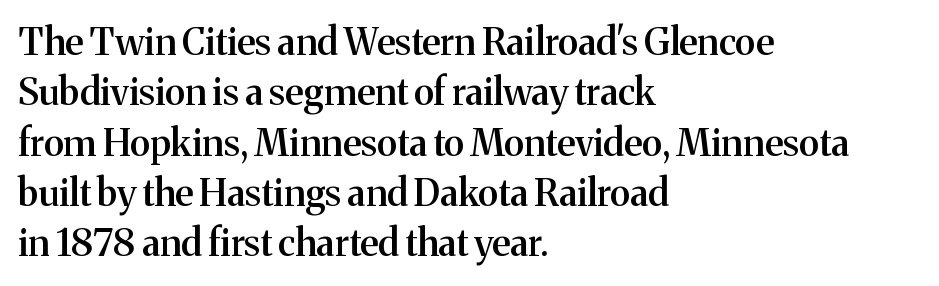
The image shows 37 px semibold serif type, upright; set left-aligned, normal line spacing (1.36x), normal letter spacing, not underlined; medium stroke contrast and a medium x-height.
